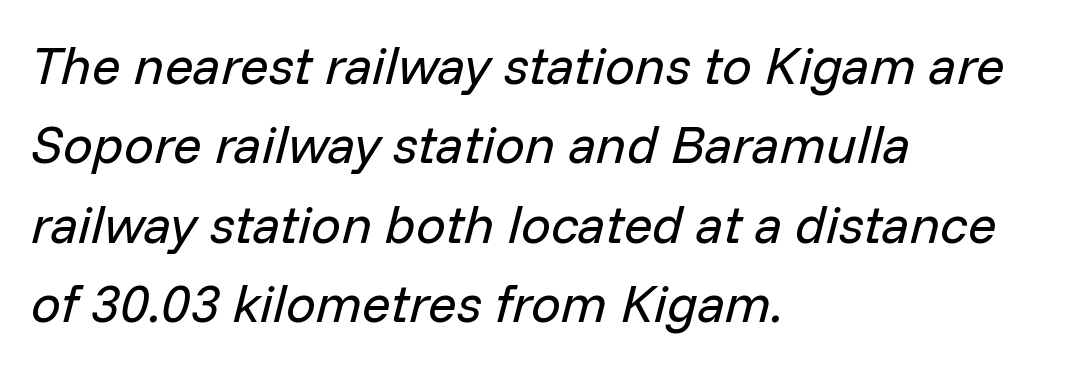
Successive baselines arrive at the customary interval. A typesetter would call this proportional, since set widths differ per character. Default kerning and tracking; the words read as compact shapes. Is the block centered? No — it sits flush against the left margin. Weight: regular or lighter. Would a proofreader flag this as italicized? Yes.
